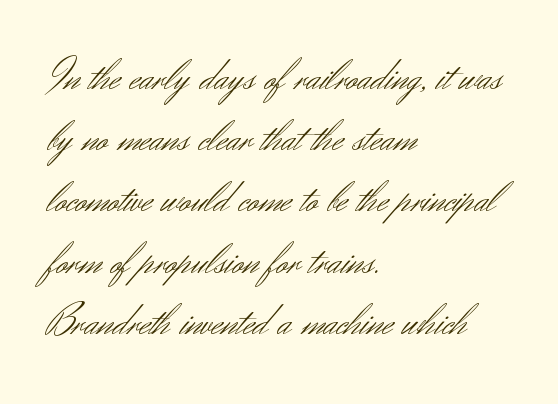
The image shows 45 px light sans-serif type; set left-aligned, normal line spacing (1.36x), normal letter spacing, not underlined; medium stroke contrast and a small x-height.
